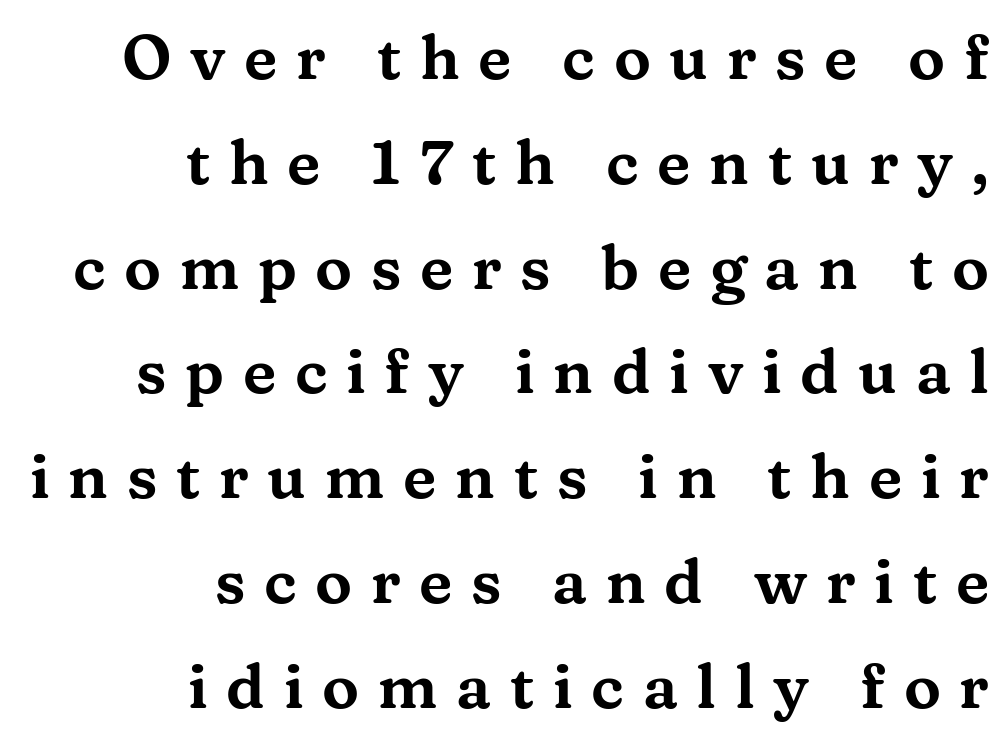
{"serif": "yes", "italic": "no", "width": "wide", "stroke_contrast": "medium", "x_height": "medium", "monospaced": "no", "underline": "no", "align": "right", "line_spacing": "normal", "line_spacing_ratio": 1.69, "letter_spacing": "wide", "letter_spacing_em": 0.3, "glyph_px": 62}
